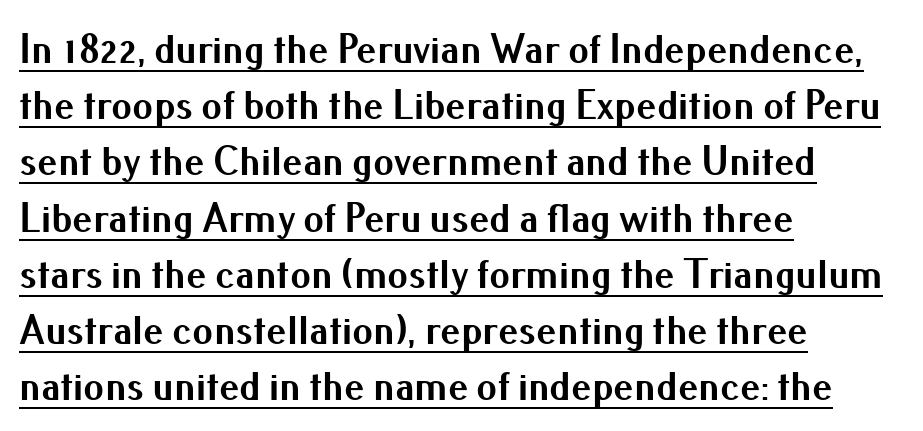
The image shows 41 px bold sans-serif type, upright; set left-aligned, normal line spacing (1.37x), normal letter spacing, underlined; medium stroke contrast and a small x-height.
